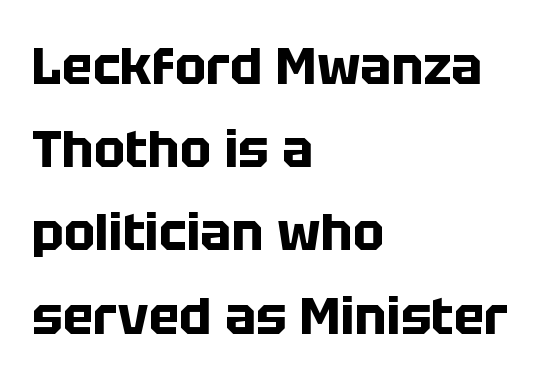
{"serif": "no", "italic": "no", "bold": "yes", "weight": "bold", "width": "normal", "stroke_contrast": "low", "x_height": "large", "monospaced": "no", "underline": "no", "align": "left", "line_spacing": "normal", "line_spacing_ratio": 1.6, "letter_spacing": "normal", "letter_spacing_em": 0.0, "glyph_px": 52}
